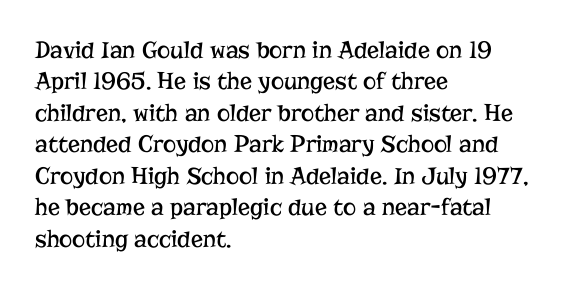
{"italic": "no", "bold": "no", "underline": "no", "align": "left", "line_spacing": "normal", "line_spacing_ratio": 1.26, "letter_spacing": "normal", "letter_spacing_em": 0.0, "glyph_px": 25}
